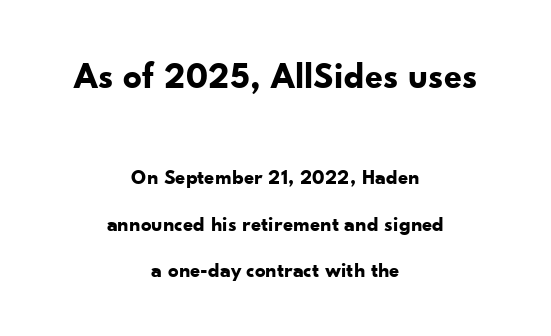
The image shows 37 px bold sans-serif type, upright; set centered, loose line spacing (2.21x), normal letter spacing, not underlined; the first (top) block is 1.76x larger; low stroke contrast and a small x-height.
